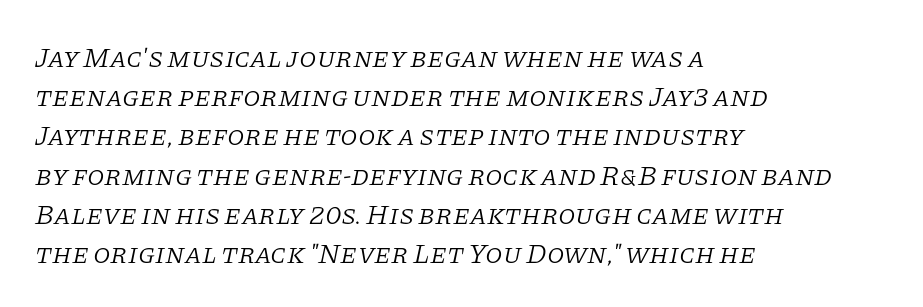
Q: Is the text bold? A: No.
Q: Is the text italic (slanted)? A: Yes, it leans right by about 11 degrees.
Q: Is the typeface a serif or a sans-serif typeface? A: Serif.
Q: Is the text underlined? A: No.
Q: How is the paragraph aligned? A: Left-aligned.
Q: Is the spacing between letters normal or unusually wide? A: Normal.
Q: Is the spacing between lines tight, normal or loose? A: Normal.
Q: Width (condensed, normal, or wide)? A: Normal.
Q: Stroke contrast? A: Low.
Q: x-height? A: Large.
Q: Monospaced? A: No.
